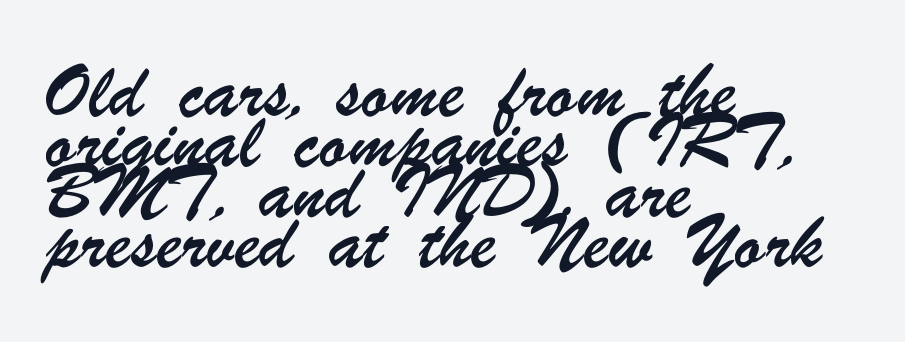
{"serif": "no", "width": "condensed", "stroke_contrast": "low", "x_height": "small", "monospaced": "no", "underline": "no", "align": "left", "line_spacing": "normal", "line_spacing_ratio": 1.48, "letter_spacing": "normal", "letter_spacing_em": 0.0, "glyph_px": 34}
